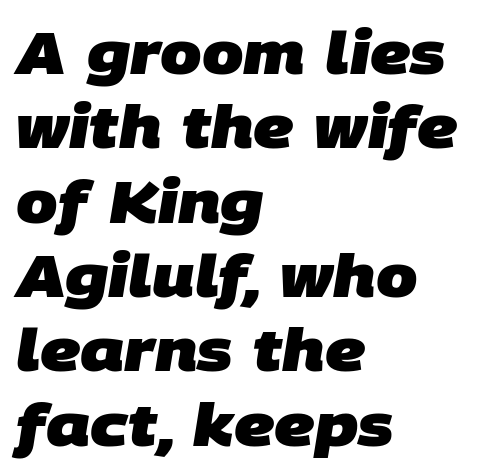
Q: Is the text bold? A: Yes.
Q: Is the typeface a serif or a sans-serif typeface? A: Sans-serif.
Q: Is the text underlined? A: No.
Q: How is the paragraph aligned? A: Left-aligned.
Q: Is the spacing between letters normal or unusually wide? A: Normal.
Q: Is the spacing between lines tight, normal or loose? A: Normal.
Q: Width (condensed, normal, or wide)? A: Normal.
Q: Stroke contrast? A: Low.
Q: x-height? A: Large.
Q: Monospaced? A: No.
